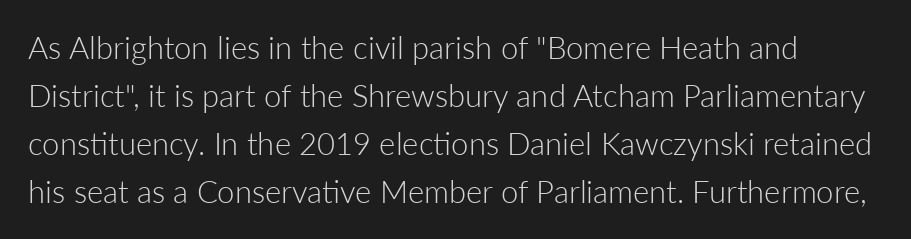
The image shows 31 px light sans-serif type, upright; set normal line spacing (1.55x), normal letter spacing, not underlined; low stroke contrast and a medium x-height.
